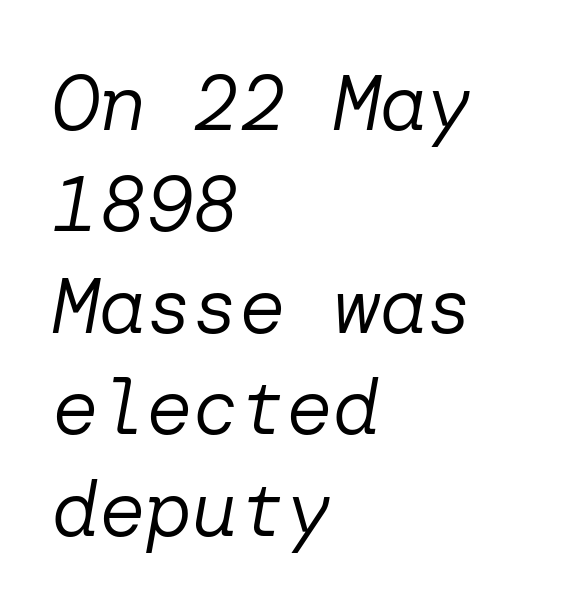
These glyphs show unthickened strokes, regular width or finer. The ragged edge is on the right, which tells us the setting is flush left. Italic? Definitely — the glyphs are oblique. Default kerning and tracking; the words read as compact shapes. Quick note: underline off. Evenly set lines give the paragraph a standard silhouette.
